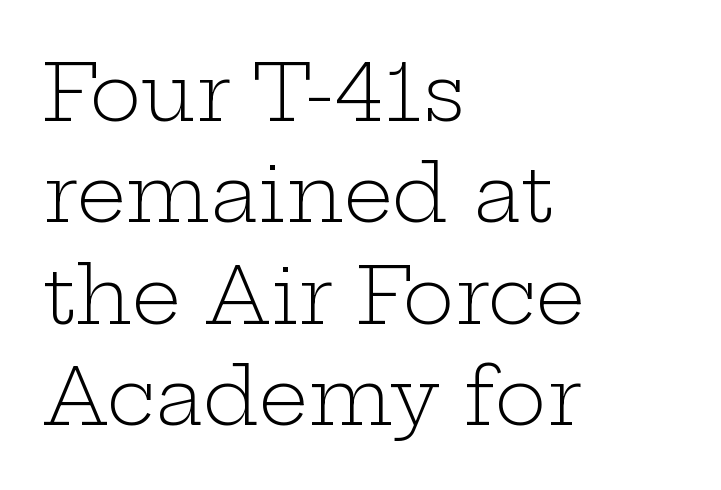
The image shows 78 px light, wide serif type, upright; set left-aligned, normal line spacing (1.3x), normal letter spacing, not underlined; low stroke contrast and a medium x-height.
